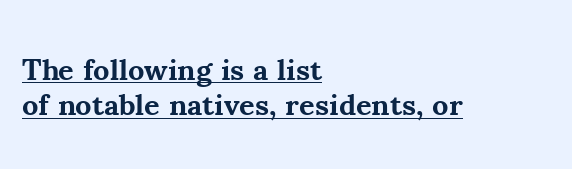
{"serif": "yes", "italic": "no", "bold": "yes", "weight": "bold", "width": "normal", "stroke_contrast": "medium", "x_height": "small", "monospaced": "no", "underline": "yes", "align": "left", "line_spacing_ratio": 1.18, "letter_spacing": "normal", "letter_spacing_em": 0.0, "glyph_px": 30}
